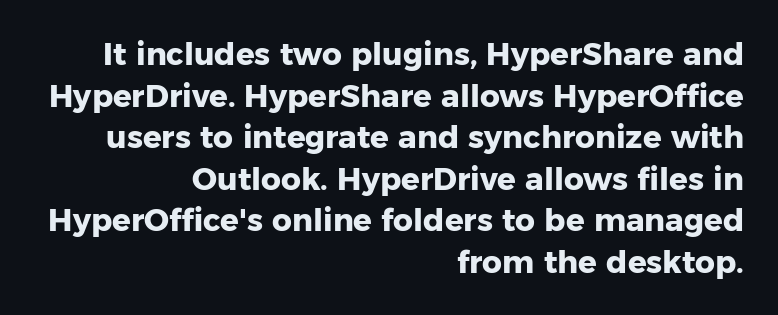
Q: Is the text bold? A: Yes.
Q: Is the text italic (slanted)? A: No, it is upright.
Q: Is the typeface a serif or a sans-serif typeface? A: Sans-serif.
Q: Is the text underlined? A: No.
Q: How is the paragraph aligned? A: Right-aligned.
Q: Is the spacing between letters normal or unusually wide? A: Normal.
Q: Is the spacing between lines tight, normal or loose? A: Normal.
Q: Width (condensed, normal, or wide)? A: Normal.
Q: Stroke contrast? A: Low.
Q: x-height? A: Medium.
Q: Monospaced? A: No.
